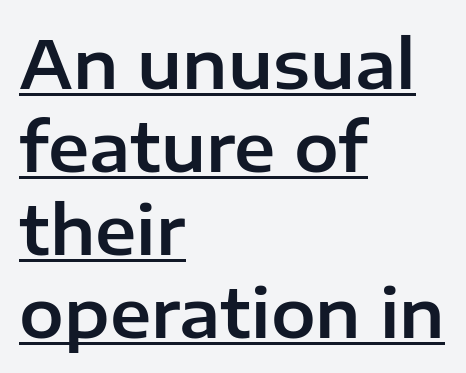
{"serif": "no", "italic": "no", "width": "normal", "stroke_contrast": "low", "x_height": "medium", "monospaced": "no", "underline": "yes", "align": "left", "line_spacing_ratio": 1.24, "letter_spacing": "normal", "letter_spacing_em": 0.0, "glyph_px": 67}
